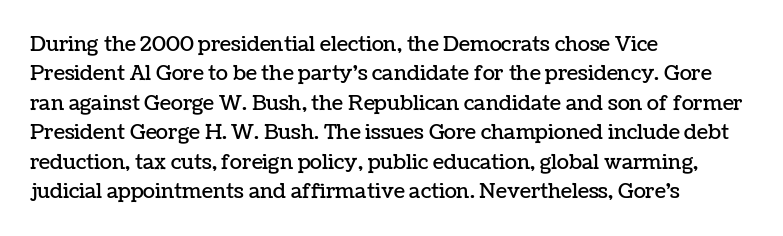
{"italic": "no", "underline": "no", "align": "left", "line_spacing": "normal", "line_spacing_ratio": 1.47, "letter_spacing": "normal", "letter_spacing_em": 0.0, "glyph_px": 20}
